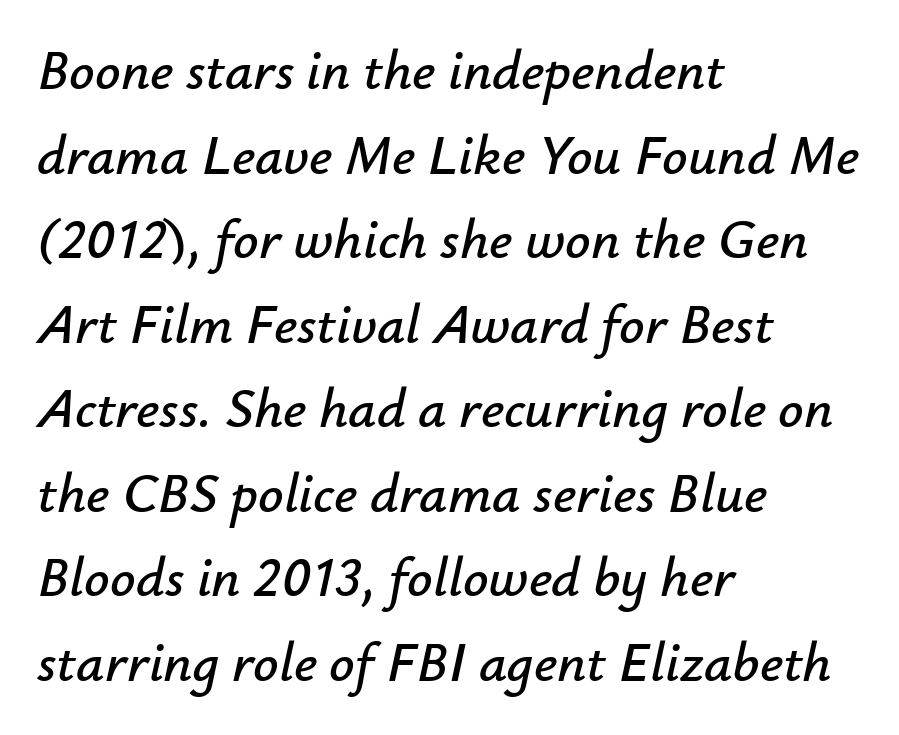
Q: Is the text italic (slanted)? A: Yes, it leans right by about 12 degrees.
Q: Is the text underlined? A: No.
Q: How is the paragraph aligned? A: Left-aligned.
Q: Is the spacing between letters normal or unusually wide? A: Normal.
Q: Is the spacing between lines tight, normal or loose? A: Normal.
Q: Width (condensed, normal, or wide)? A: Normal.
Q: Stroke contrast? A: Low.
Q: x-height? A: Small.
Q: Monospaced? A: No.
